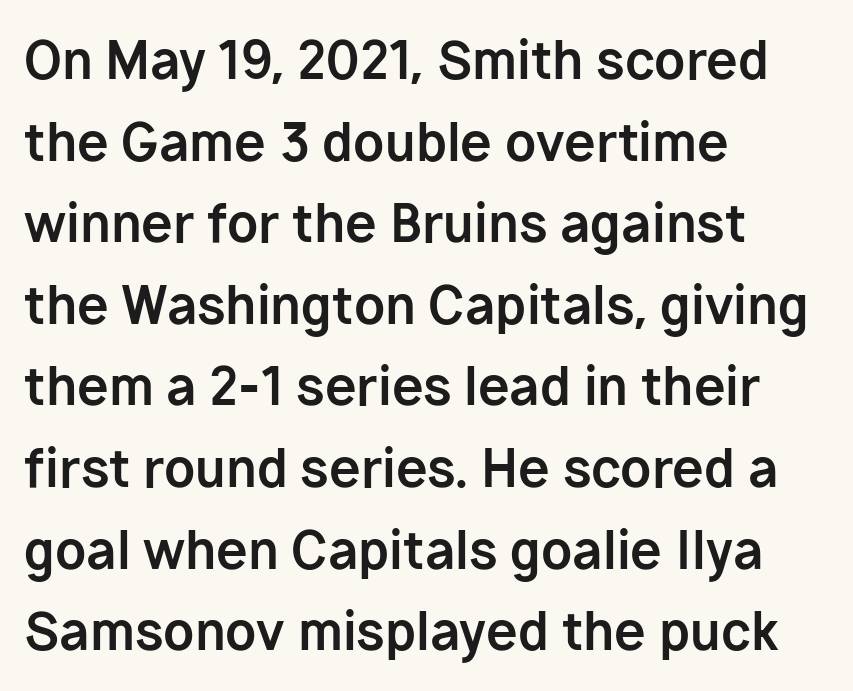
{"serif": "no", "italic": "no", "bold": "yes", "weight": "bold", "width": "normal", "stroke_contrast": "low", "x_height": "medium", "monospaced": "no", "underline": "no", "align": "left", "line_spacing": "normal", "line_spacing_ratio": 1.6, "letter_spacing": "normal", "letter_spacing_em": 0.0, "glyph_px": 51}
